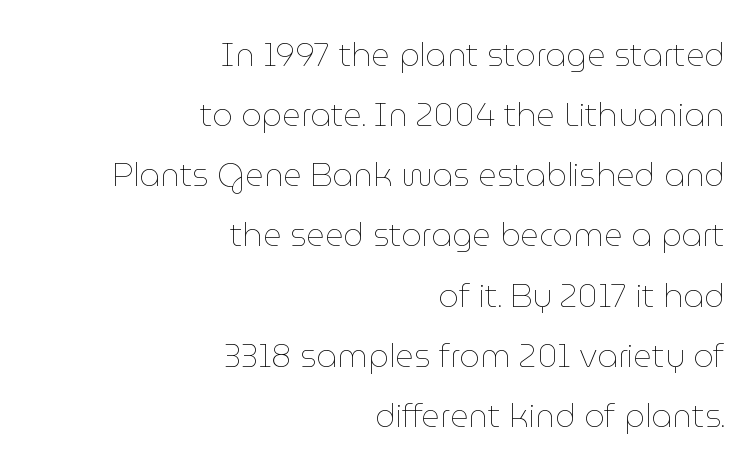
Ascenders rise straight up at ninety degrees. The space beneath each line is pristine and unruled. These lines keep a tight, regular rhythm from letter to letter. Stem width sits at or under what a default text font uses. Alignment: flush right. Looks like regular typesetting: each glyph gets only the width it needs.
